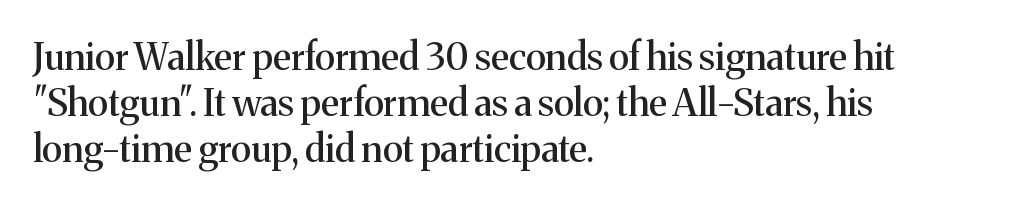
{"serif": "yes", "italic": "no", "width": "normal", "stroke_contrast": "medium", "x_height": "medium", "monospaced": "no", "underline": "no", "align": "left", "line_spacing": "normal", "line_spacing_ratio": 1.25, "letter_spacing": "normal", "letter_spacing_em": 0.0, "glyph_px": 37}
